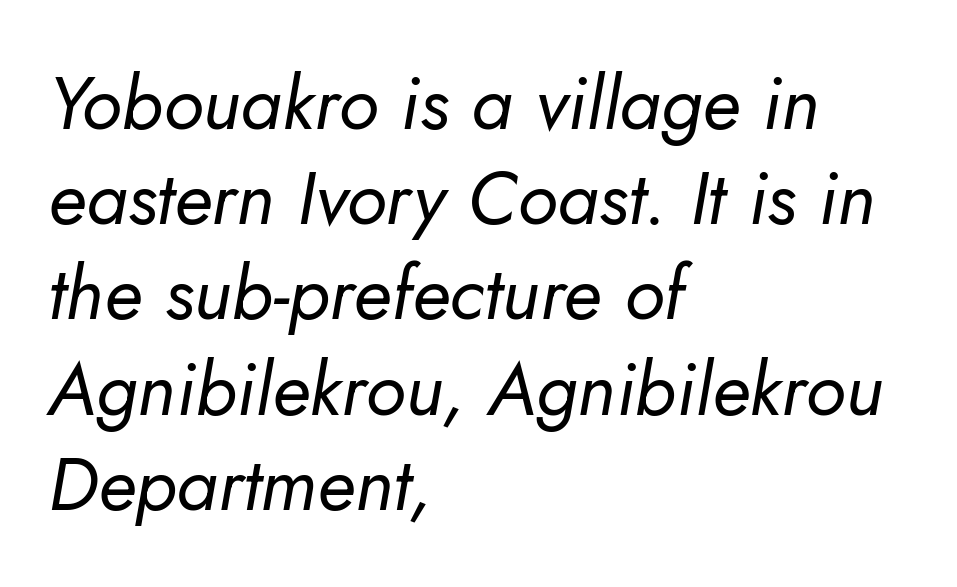
The image shows 75 px regular-weight type, italic (leaning right); set left-aligned, normal line spacing (1.27x), normal letter spacing, not underlined; low stroke contrast and a small x-height.
